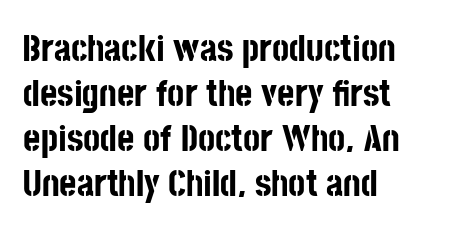
Compared with a centered layout, this one pins lines to the left instead. If you drew a line through each stem, it would be perfectly vertical. Classification — sans serif. Set as a true bold cut, around the 700 mark. These lines are rendered in a variable-pitch font.
